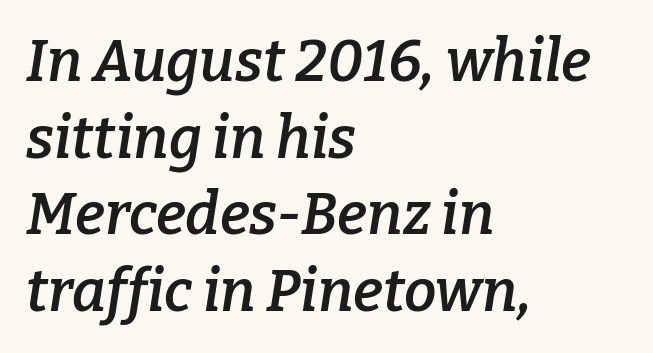
Compared with a centered layout, this one pins lines to the left instead. Any mark beneath the type? The region is blank. Every character sits at an angle, as italics do. Each new line begins a customary step beneath the previous one. Looks like regular typesetting: each glyph gets only the width it needs. Look at the tracking — it's just the regular setting, nothing added.
